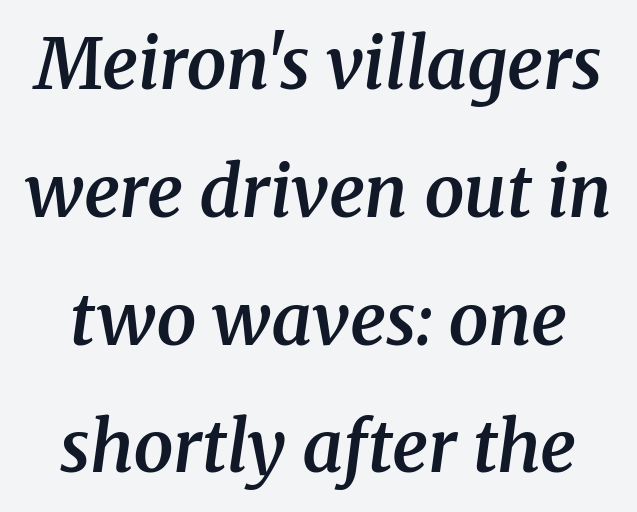
Q: Is the text bold? A: Semi-bold.
Q: Is the text italic (slanted)? A: Yes, it leans right by about 8 degrees.
Q: Is the typeface a serif or a sans-serif typeface? A: Serif.
Q: Is the text underlined? A: No.
Q: Is the spacing between letters normal or unusually wide? A: Normal.
Q: Width (condensed, normal, or wide)? A: Normal.
Q: Stroke contrast? A: Medium.
Q: x-height? A: Medium.
Q: Monospaced? A: No.
